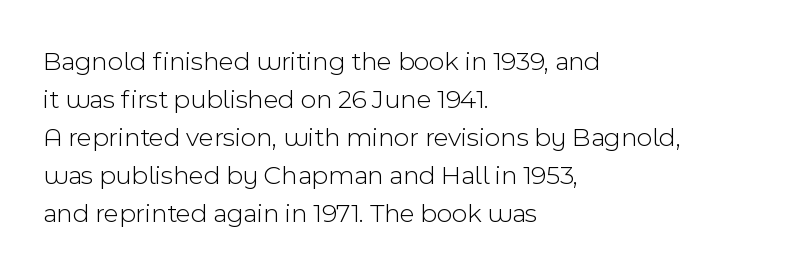
The designer left line spacing at the default. A classic flush-left, rag-right setting is used for this passage. The font sits on the lighter half of the weight spectrum, regular included. The letters stand straight up with perfectly vertical stems. No word sits above an underline.
